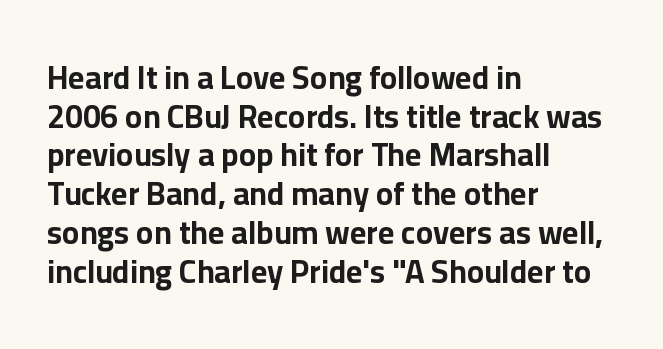
{"serif": "no", "italic": "no", "bold": "yes", "weight": "bold", "width": "normal", "stroke_contrast": "low", "x_height": "medium", "monospaced": "no", "underline": "no", "align": "left", "line_spacing_ratio": 1.21, "letter_spacing": "normal", "letter_spacing_em": 0.0, "glyph_px": 32}
